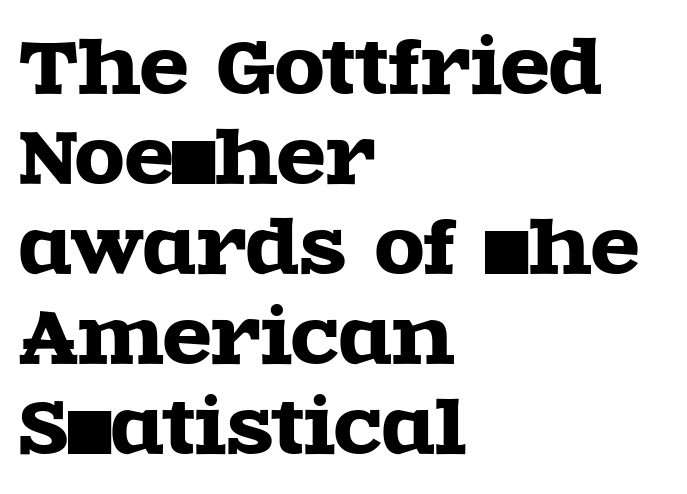
The image shows 72 px wide serif type, upright; set left-aligned, normal line spacing (1.25x), normal letter spacing, not underlined; a large x-height.
